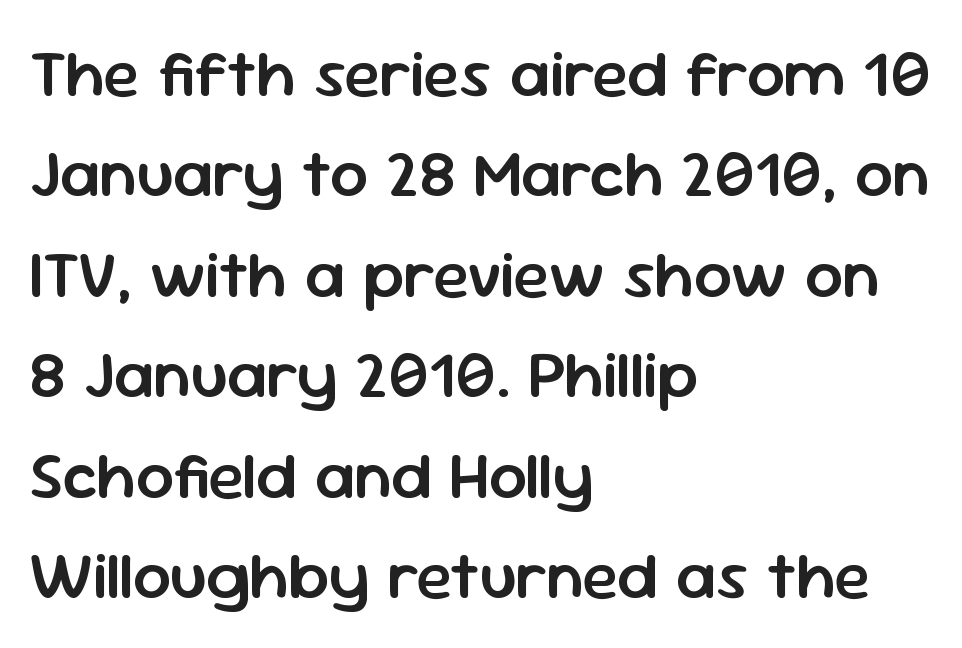
These lines are composed in type without serifs. The gaps between neighbouring characters are ordinary and unremarkable. Summary of weight: moderately heavy, a semibold. You can tell it's not italic because the verticals are truly vertical.
